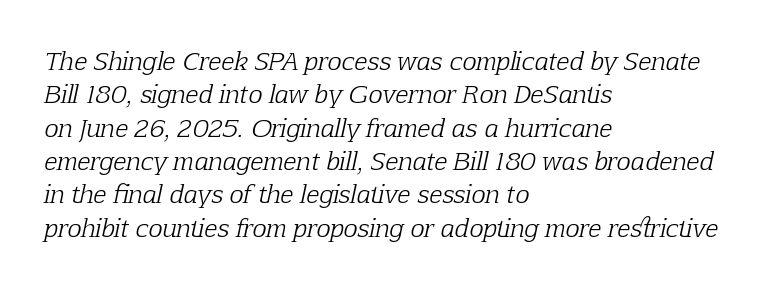
Line starts are locked; line ends wander. The leading is moderate, giving the passage an even texture. Italic? Definitely — the glyphs are oblique. The words here are not underlined. The letters sit at their default tracking, neither squeezed nor spread. Think standard paragraph weight, or any step lighter than that.
